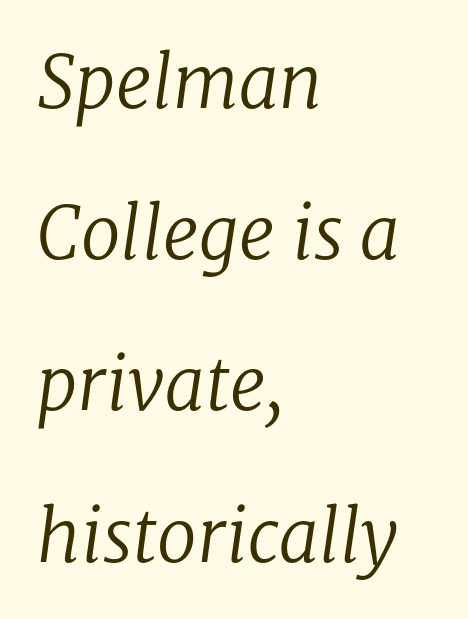
{"serif": "yes", "italic": "yes", "lean": "right", "slant_degrees": 8, "bold": "no", "weight": "regular", "width": "normal", "stroke_contrast": "low", "x_height": "medium", "monospaced": "no", "underline": "no", "align": "left", "line_spacing": "loose", "line_spacing_ratio": 2.1, "letter_spacing": "normal", "letter_spacing_em": 0.0, "glyph_px": 72}
